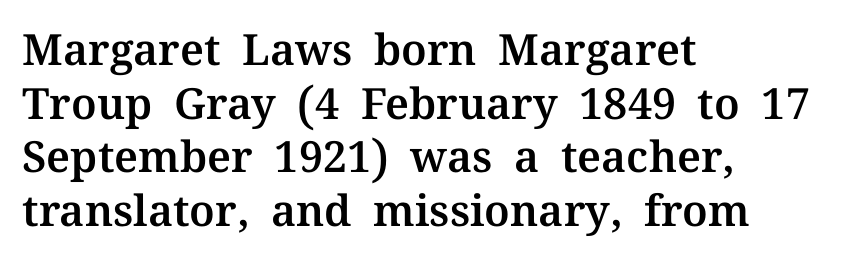
The image shows 43 px serif type, upright; set left-aligned, normal line spacing (1.25x), normal letter spacing, not underlined; medium stroke contrast and a medium x-height.
